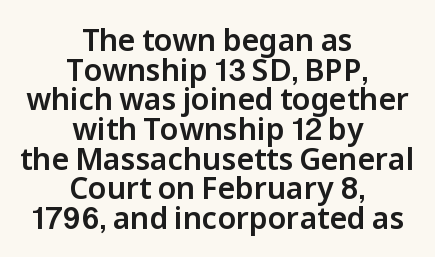
The type sits square on the baseline with zero lean. Grotesque or geometric, the face here clearly has no serifs. Which margin do the lines hug? Neither — every line sits in the middle. Anything drawn beneath the words? Only blank space. The space between consecutive lines is stingy.
